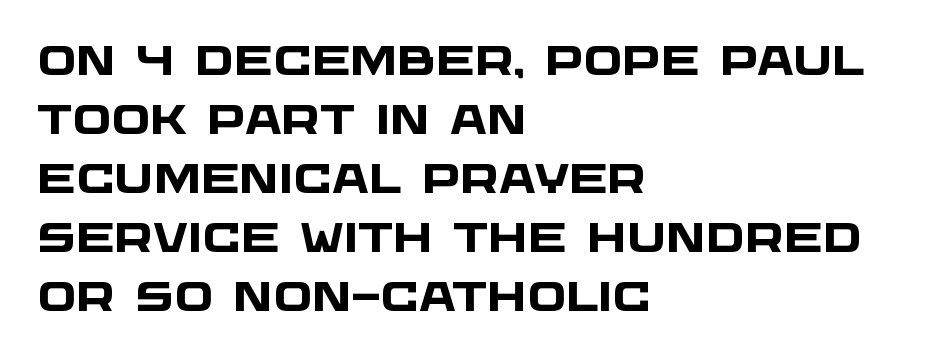
The image shows 41 px heavy, wide sans-serif type; set left-aligned, normal line spacing (1.44x), normal letter spacing, not underlined; low stroke contrast and a large x-height.
